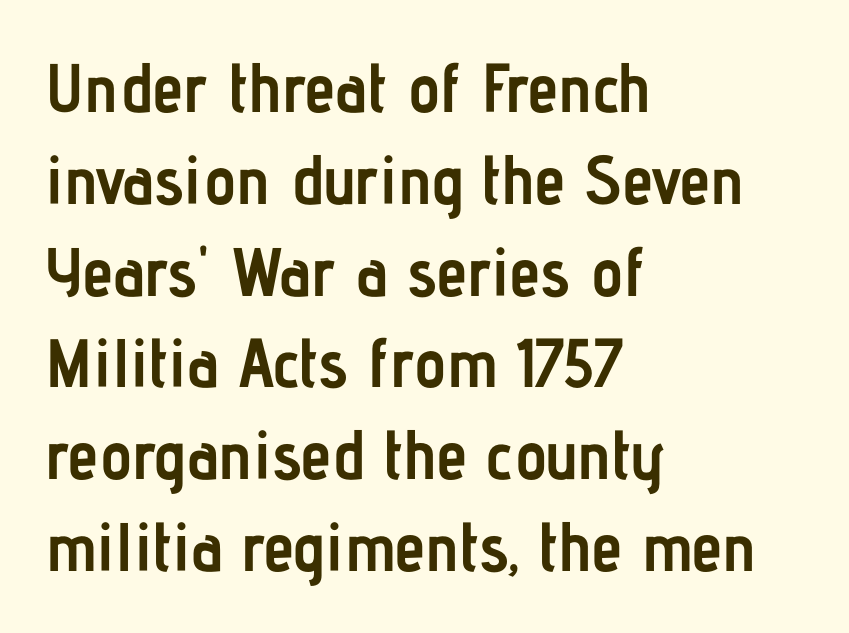
{"serif": "no", "italic": "no", "bold": "yes", "weight": "semibold", "width": "condensed", "stroke_contrast": "low", "x_height": "medium", "monospaced": "no", "underline": "no", "align": "left", "line_spacing": "normal", "line_spacing_ratio": 1.33, "letter_spacing": "normal", "letter_spacing_em": 0.0, "glyph_px": 69}
